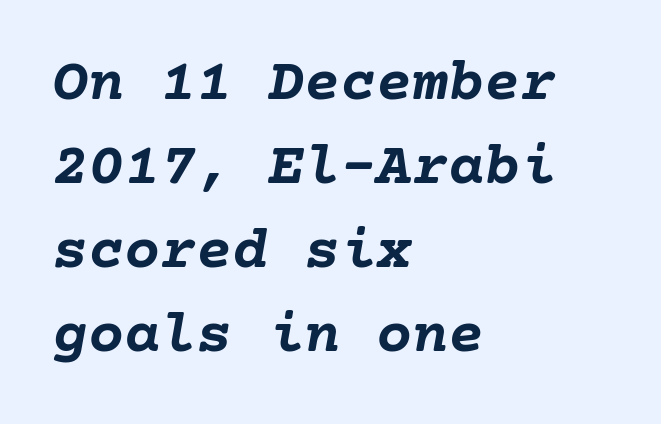
Q: Is the text bold? A: Yes.
Q: Is the text italic (slanted)? A: Yes, it leans right by about 10 degrees.
Q: Is the text underlined? A: No.
Q: How is the paragraph aligned? A: Left-aligned.
Q: Is the spacing between letters normal or unusually wide? A: Normal.
Q: Is the spacing between lines tight, normal or loose? A: Normal.
Q: Width (condensed, normal, or wide)? A: Normal.
Q: Stroke contrast? A: Low.
Q: x-height? A: Medium.
